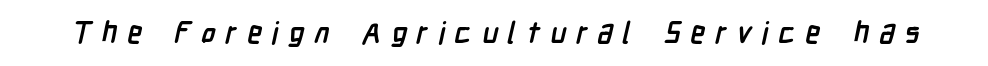
The image shows 30 px semibold, condensed sans-serif type; set unusually wide letter spacing (+0.33 em), not underlined; low stroke contrast and a medium x-height.
